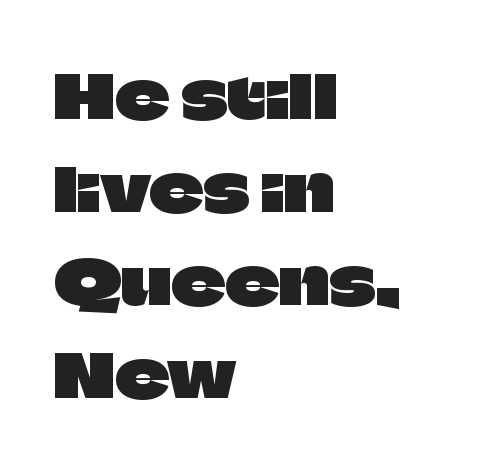
The image shows 60 px sans-serif type, upright; set left-aligned, normal line spacing (1.55x), normal letter spacing, not underlined; low stroke contrast and a large x-height.
